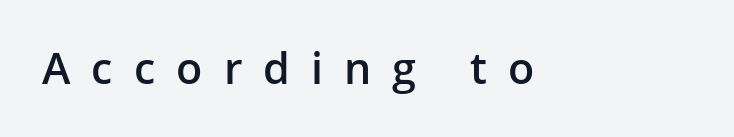
The image shows 43 px semibold sans-serif type, upright; set unusually wide letter spacing (+0.49 em), not underlined; low stroke contrast and a medium x-height.
